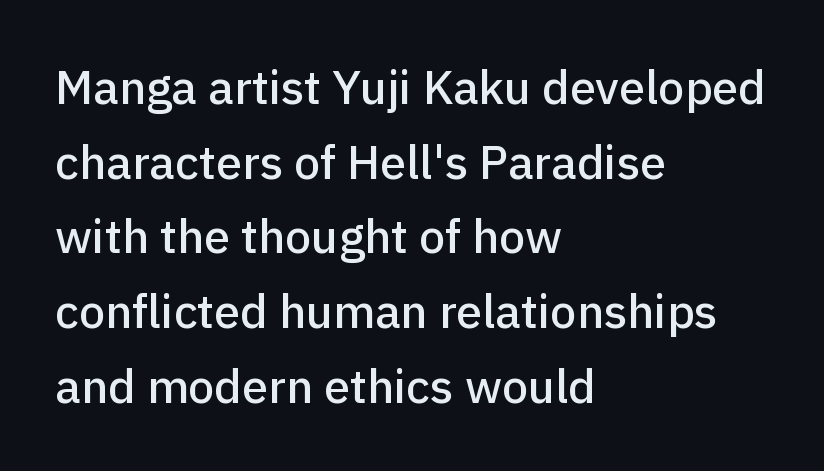
Inter-character spacing is left at the font's built-in metrics. Each line starts at the same left margin while the right side varies. The axis of the letterforms is exactly vertical. Regarding leading, the lines here are spaced in the standard way. Character widths vary here, with narrow letters taking less room than wide ones.
